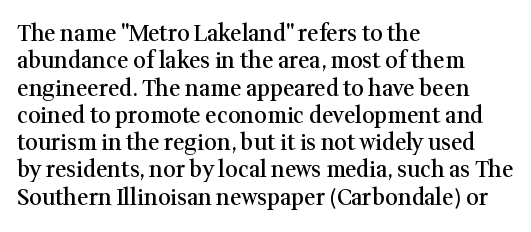
{"italic": "no", "bold": "semi", "underline": "no", "align": "left", "line_spacing_ratio": 1.24, "letter_spacing": "normal", "letter_spacing_em": 0.0, "glyph_px": 22}
